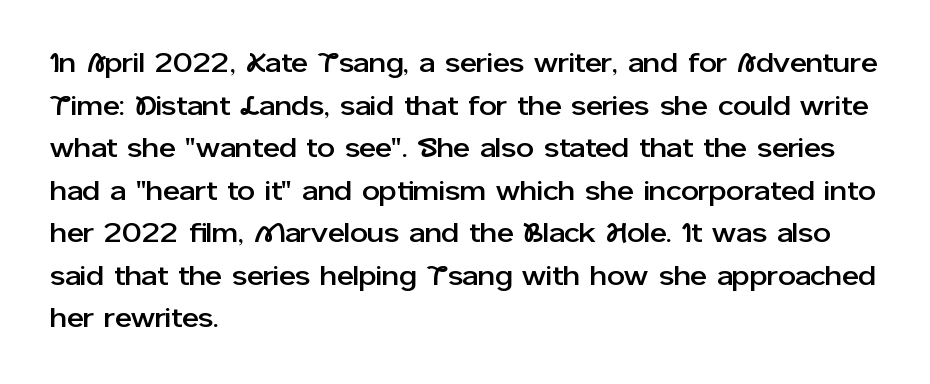
The image shows 28 px sans-serif type, upright; set left-aligned, normal line spacing (1.52x), normal letter spacing, not underlined; low stroke contrast and a medium x-height.
